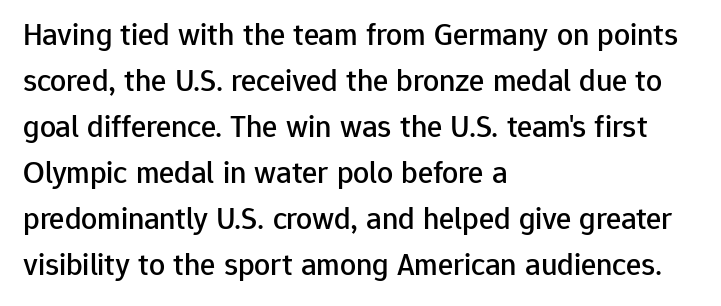
Q: Is the text italic (slanted)? A: No, it is upright.
Q: Is the typeface a serif or a sans-serif typeface? A: Sans-serif.
Q: Is the text underlined? A: No.
Q: How is the paragraph aligned? A: Left-aligned.
Q: Is the spacing between letters normal or unusually wide? A: Normal.
Q: Is the spacing between lines tight, normal or loose? A: Normal.
Q: Width (condensed, normal, or wide)? A: Normal.
Q: Stroke contrast? A: Low.
Q: x-height? A: Medium.
Q: Monospaced? A: No.
